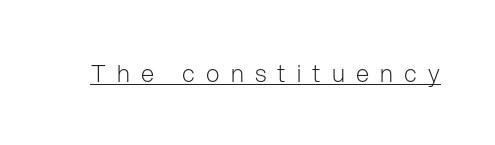
{"italic": "no", "bold": "no", "underline": "yes", "letter_spacing": "wide", "letter_spacing_em": 0.47, "glyph_px": 24}
